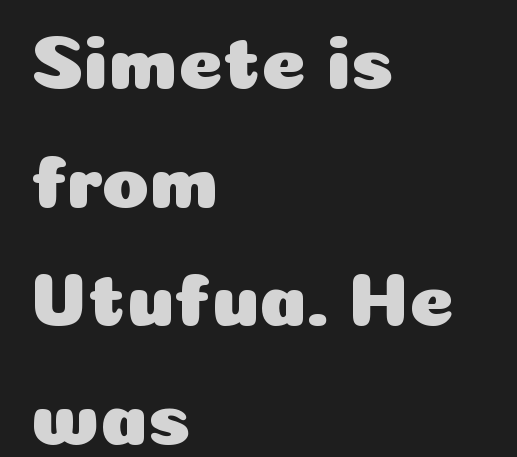
The image shows 77 px sans-serif type, upright; set left-aligned, normal line spacing (1.54x), normal letter spacing, not underlined; low stroke contrast and a medium x-height.
